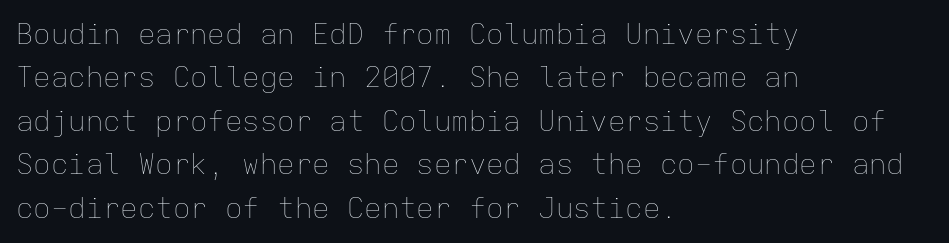
Caption: standard tracking, unaltered. A classic flush-left, rag-right setting is used for this passage. Stroke thickness stays within the range of a standard reading face or lighter. The lettering holds an erect, upright posture throughout. Only glyphs here, with clear space below each row.
